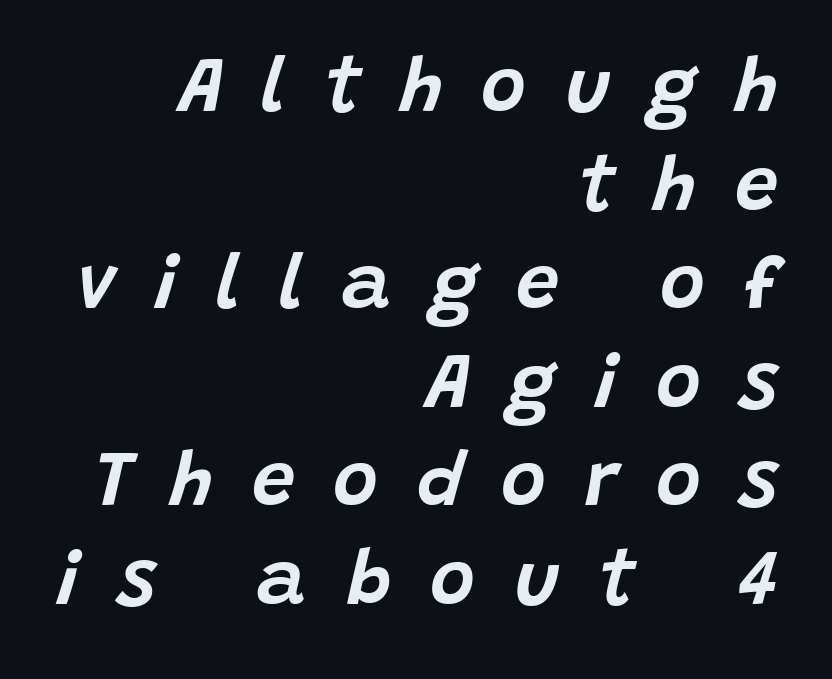
{"italic": "yes", "lean": "right", "slant_degrees": 15, "width": "normal", "stroke_contrast": "low", "x_height": "large", "monospaced": "no", "underline": "no", "align": "right", "line_spacing": "normal", "line_spacing_ratio": 1.28, "letter_spacing": "wide", "letter_spacing_em": 0.5, "glyph_px": 77}
